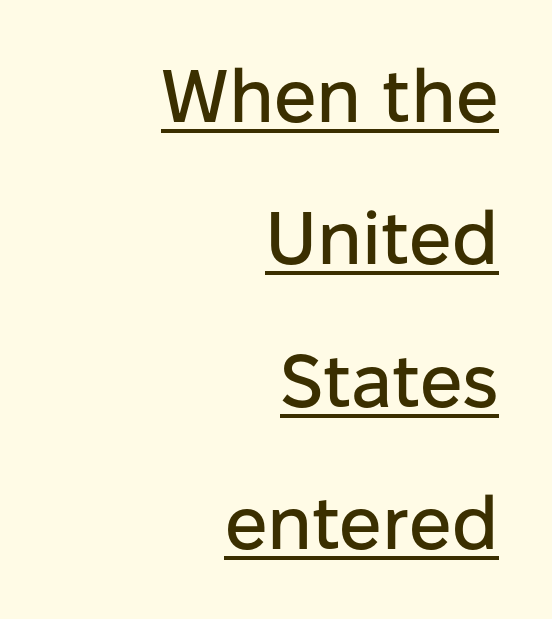
Q: Is the text italic (slanted)? A: No, it is upright.
Q: Is the typeface a serif or a sans-serif typeface? A: Sans-serif.
Q: Is the text underlined? A: Yes.
Q: How is the paragraph aligned? A: Right-aligned.
Q: Is the spacing between letters normal or unusually wide? A: Normal.
Q: Is the spacing between lines tight, normal or loose? A: Loose.
Q: Width (condensed, normal, or wide)? A: Normal.
Q: Stroke contrast? A: Low.
Q: x-height? A: Medium.
Q: Monospaced? A: No.
